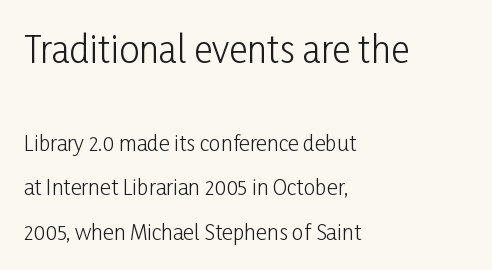
Plain, unruled lines of type. Bigger letters appear in the top chunk; the bottom chunk is reduced. Posture: vertical. If you measured baseline to baseline, you'd find a long distance.
